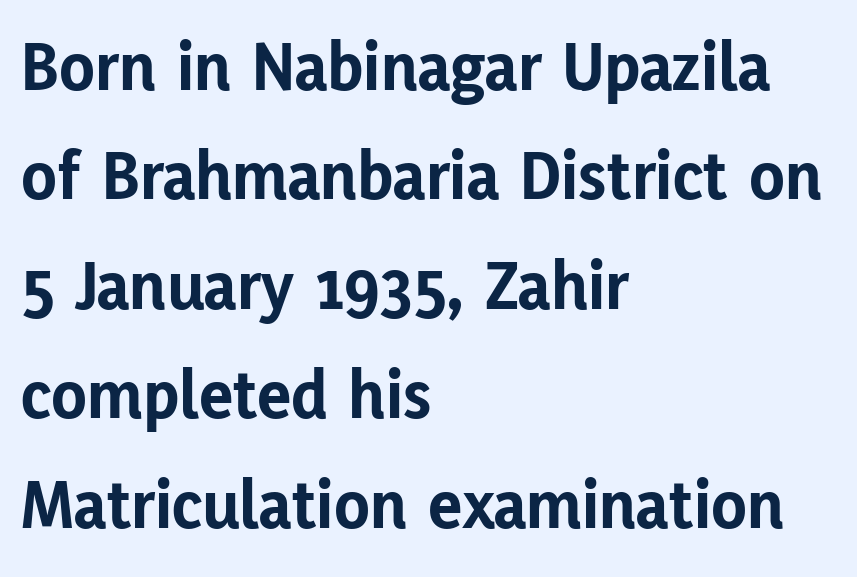
{"serif": "no", "italic": "no", "bold": "yes", "weight": "bold", "width": "normal", "stroke_contrast": "low", "x_height": "medium", "monospaced": "no", "underline": "no", "align": "left", "line_spacing": "normal", "line_spacing_ratio": 1.52, "letter_spacing": "normal", "letter_spacing_em": 0.0, "glyph_px": 72}
